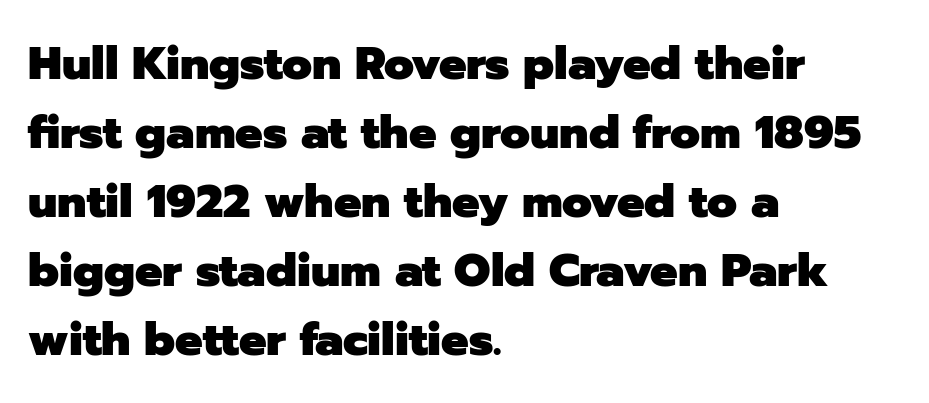
{"serif": "no", "italic": "no", "bold": "yes", "weight": "heavy", "width": "normal", "stroke_contrast": "low", "x_height": "medium", "monospaced": "no", "underline": "no", "align": "left", "line_spacing": "normal", "line_spacing_ratio": 1.5, "letter_spacing": "normal", "letter_spacing_em": 0.0, "glyph_px": 46}
